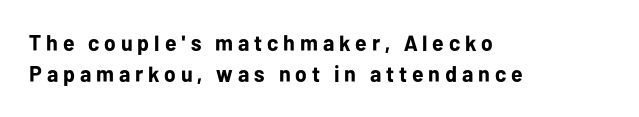
{"italic": "no", "bold": "yes", "underline": "no", "align": "left", "line_spacing": "normal", "line_spacing_ratio": 1.41, "letter_spacing": "wide", "letter_spacing_em": 0.22, "glyph_px": 22}
